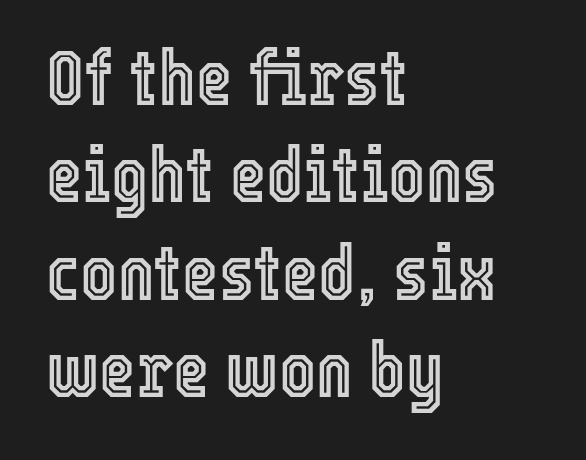
The image shows 78 px condensed type, upright; set left-aligned, normal line spacing (1.25x), normal letter spacing, not underlined; a medium x-height.
